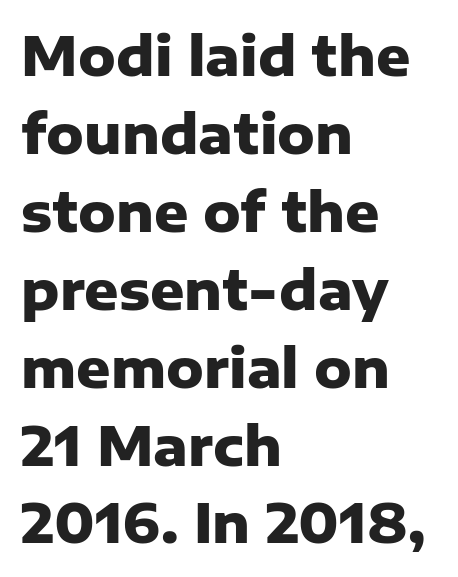
The image shows 53 px heavy sans-serif type, upright; set left-aligned, normal line spacing (1.47x), normal letter spacing, not underlined; low stroke contrast and a medium x-height.
